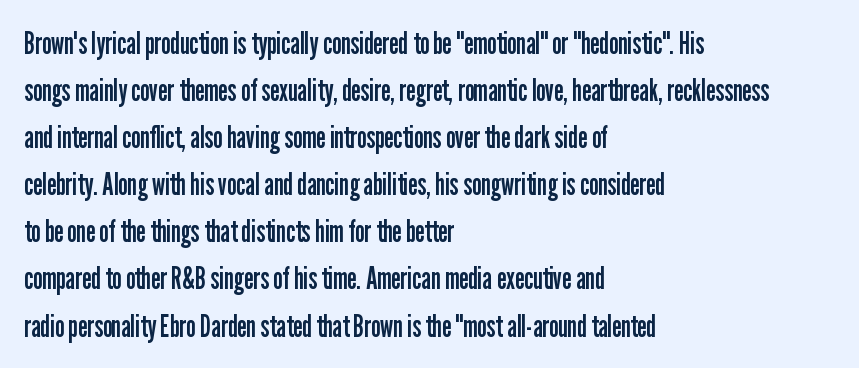
Q: Is the text bold? A: No.
Q: Is the text italic (slanted)? A: No, it is upright.
Q: Is the typeface a serif or a sans-serif typeface? A: Sans-serif.
Q: Is the text underlined? A: No.
Q: How is the paragraph aligned? A: Left-aligned.
Q: Is the spacing between letters normal or unusually wide? A: Normal.
Q: Is the spacing between lines tight, normal or loose? A: Normal.
Q: Width (condensed, normal, or wide)? A: Condensed.
Q: Stroke contrast? A: Low.
Q: x-height? A: Medium.
Q: Monospaced? A: No.
